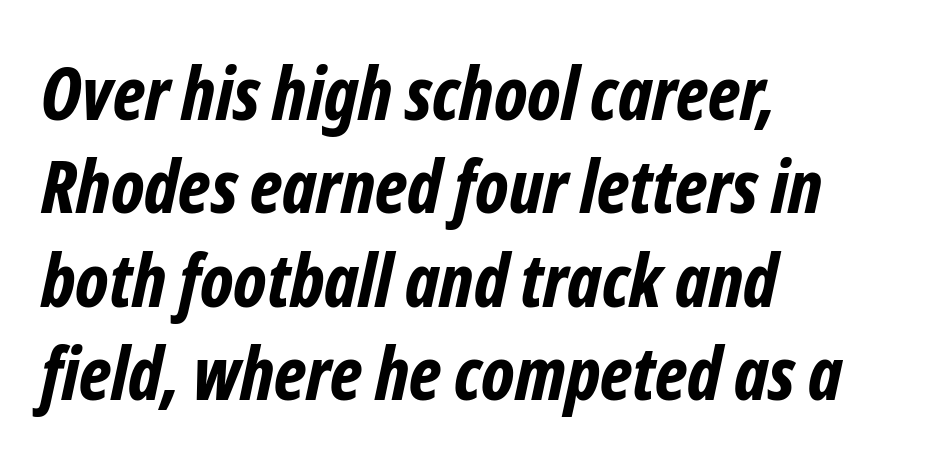
The image shows 73 px bold, condensed type, italic (leaning right); set left-aligned, normal line spacing (1.28x), normal letter spacing, not underlined; low stroke contrast and a medium x-height.
